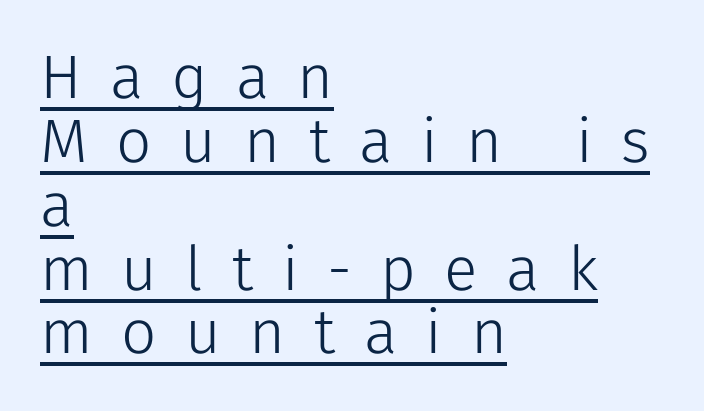
Q: Is the text bold? A: No.
Q: Is the text italic (slanted)? A: No, it is upright.
Q: Is the typeface a serif or a sans-serif typeface? A: Sans-serif.
Q: Is the text underlined? A: Yes.
Q: How is the paragraph aligned? A: Left-aligned.
Q: Is the spacing between letters normal or unusually wide? A: Unusually wide.
Q: Is the spacing between lines tight, normal or loose? A: Tight.
Q: Width (condensed, normal, or wide)? A: Normal.
Q: Stroke contrast? A: Low.
Q: x-height? A: Medium.
Q: Monospaced? A: No.
